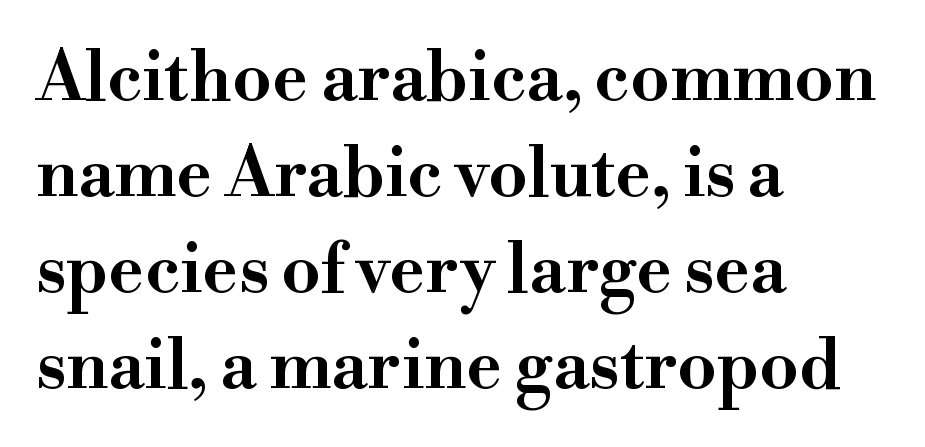
{"serif": "yes", "italic": "no", "width": "wide", "stroke_contrast": "high", "x_height": "small", "monospaced": "no", "underline": "no", "align": "left", "line_spacing": "normal", "line_spacing_ratio": 1.39, "letter_spacing": "normal", "letter_spacing_em": 0.0, "glyph_px": 69}
